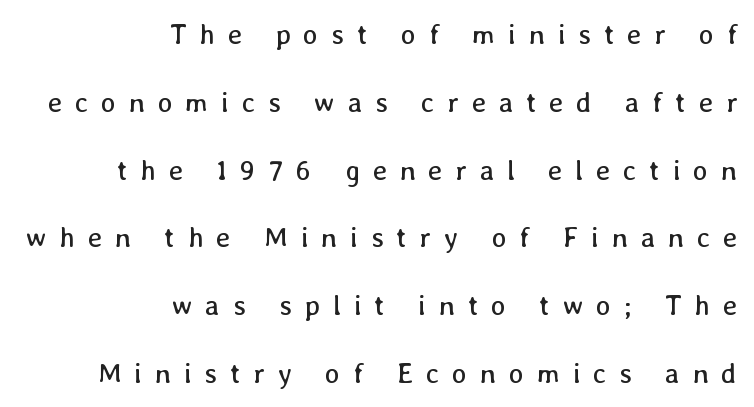
You could fit nearly another row in the gap between these rows. Tracking here is generous; glyphs stand well apart from one another. Just letters on the line, the space beneath them empty. Teacher's note: observe the even right margin — that is flush-right alignment. The face used here is proportionally spaced, like ordinary book or web type. The type sits square on the baseline with zero lean.
